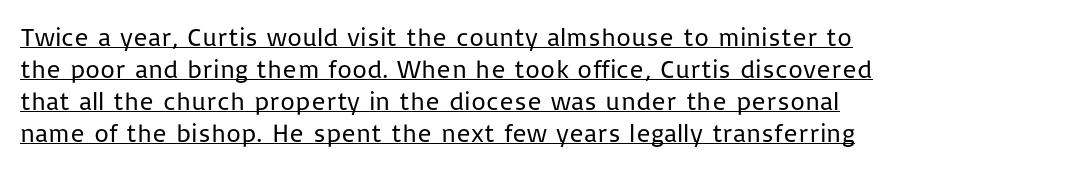
Q: Is the text bold? A: No.
Q: Is the text italic (slanted)? A: No, it is upright.
Q: Is the text underlined? A: Yes.
Q: How is the paragraph aligned? A: Left-aligned.
Q: Is the spacing between letters normal or unusually wide? A: Normal.
